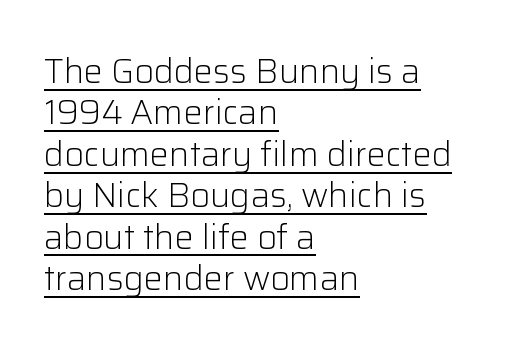
Varying glyph widths throughout — classic text-font behaviour. The glyphs are accompanied by a horizontal stroke just below them. Glyph-to-glyph distance matches everyday printed text. The ragged edge is on the right, which tells us the setting is flush left. This sample uses a sans-serif face. Is there any slant? The stems are plumb.
